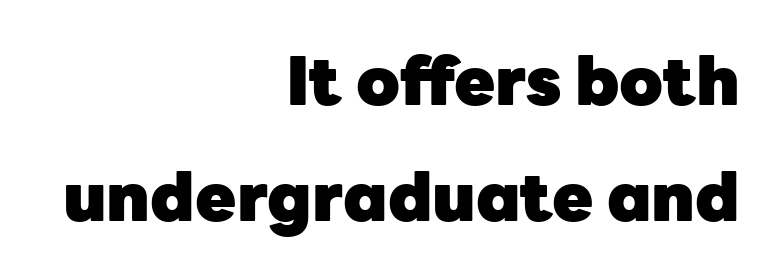
{"serif": "no", "italic": "no", "bold": "yes", "weight": "heavy", "width": "normal", "stroke_contrast": "low", "x_height": "medium", "monospaced": "no", "underline": "no", "align": "right", "line_spacing_ratio": 1.73, "letter_spacing": "normal", "letter_spacing_em": 0.0, "glyph_px": 67}
